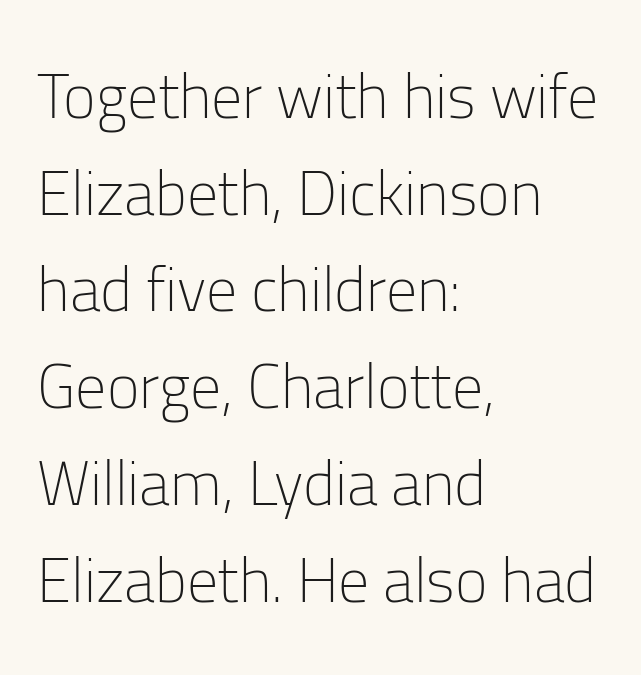
The image shows 62 px light sans-serif type, upright; set left-aligned, normal line spacing (1.56x), normal letter spacing, not underlined; low stroke contrast and a medium x-height.
